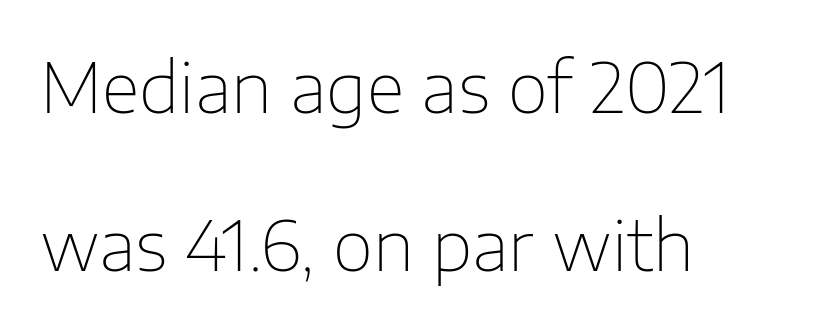
The image shows 70 px thin sans-serif type, upright; set left-aligned, loose line spacing (2.26x), normal letter spacing, not underlined; low stroke contrast and a medium x-height.
